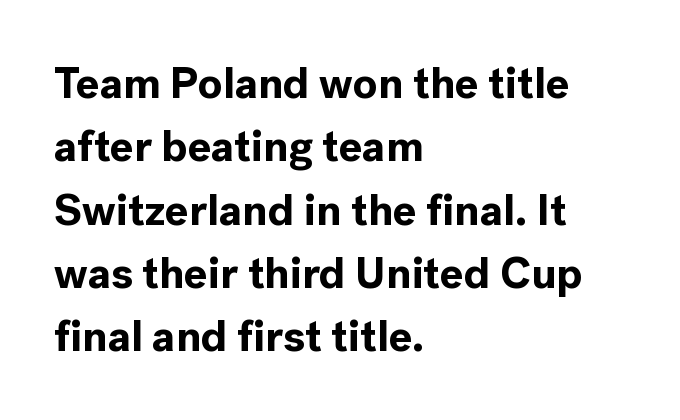
The image shows 44 px bold sans-serif type, upright; set left-aligned, normal line spacing (1.44x), normal letter spacing, not underlined; a medium x-height.
